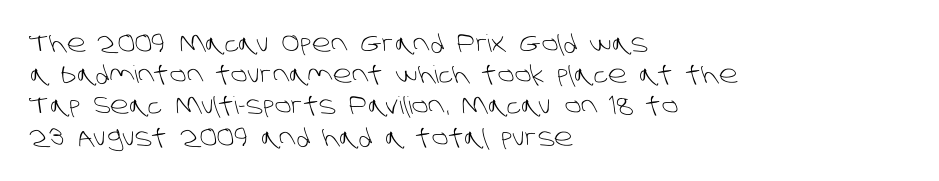
The image shows 24 px text type; set left-aligned, normal line spacing (1.3x), normal letter spacing, not underlined.
